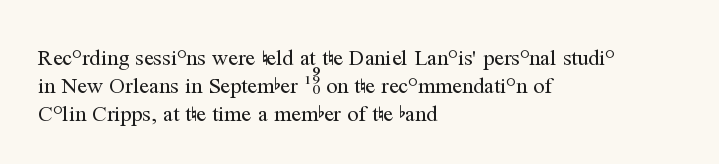
The image shows 22 px text type, upright; set left-aligned, normal line spacing (1.27x), normal letter spacing, not underlined.
